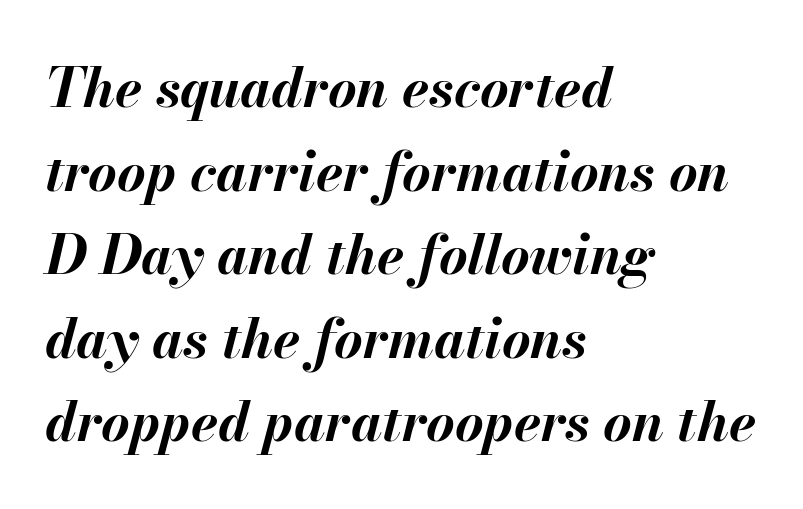
{"italic": "yes", "lean": "right", "slant_degrees": 13, "bold": "yes", "weight": "bold", "width": "normal", "stroke_contrast": "medium", "x_height": "small", "monospaced": "no", "underline": "no", "align": "left", "line_spacing": "normal", "line_spacing_ratio": 1.52, "letter_spacing": "normal", "letter_spacing_em": 0.0, "glyph_px": 55}
